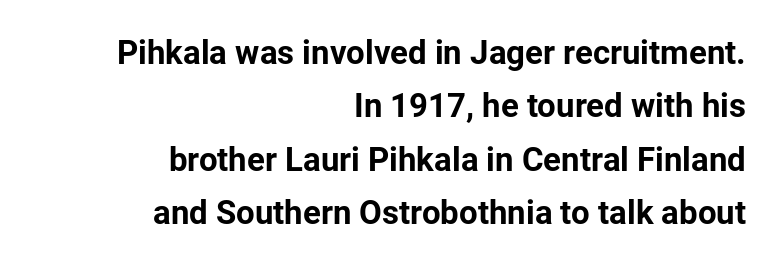
The image shows 33 px bold sans-serif type, upright; set right-aligned, normal line spacing (1.62x), normal letter spacing, not underlined; low stroke contrast and a medium x-height.
